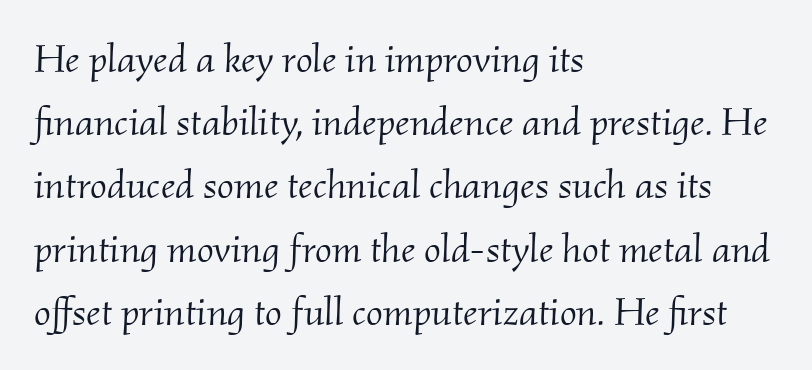
Each new line begins a customary step beneath the previous one. The lettering tilts uniformly, giving the passage an italic look. The passage shown has conventional tracking throughout. These lines are set flush left with a ragged right edge.
